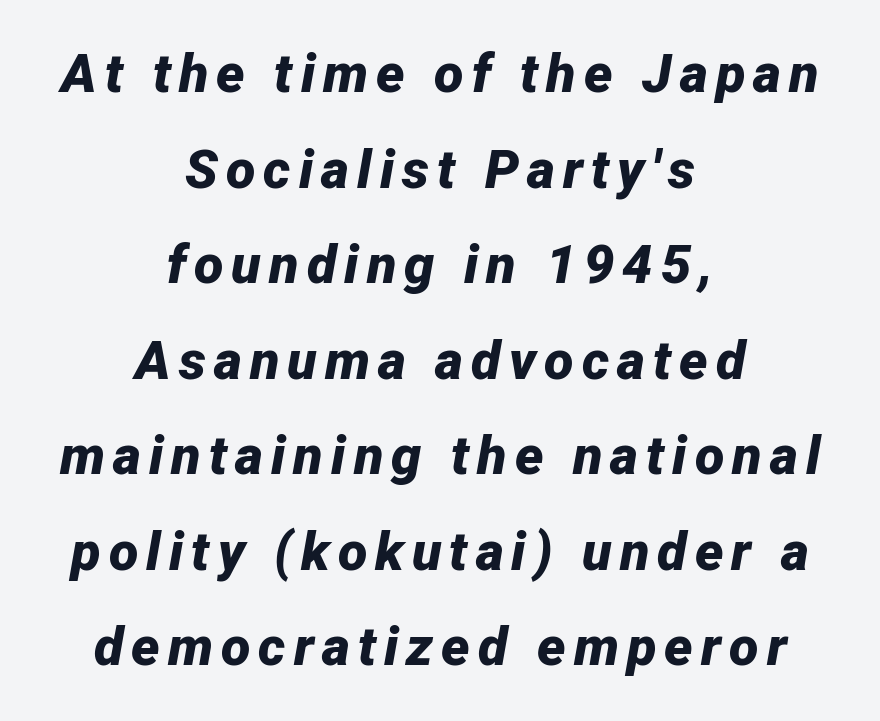
Q: Is the text bold? A: Yes.
Q: Is the text italic (slanted)? A: Yes, it leans right by about 12 degrees.
Q: Is the text underlined? A: No.
Q: How is the paragraph aligned? A: Centered.
Q: Width (condensed, normal, or wide)? A: Normal.
Q: Stroke contrast? A: Low.
Q: x-height? A: Medium.
Q: Monospaced? A: No.
